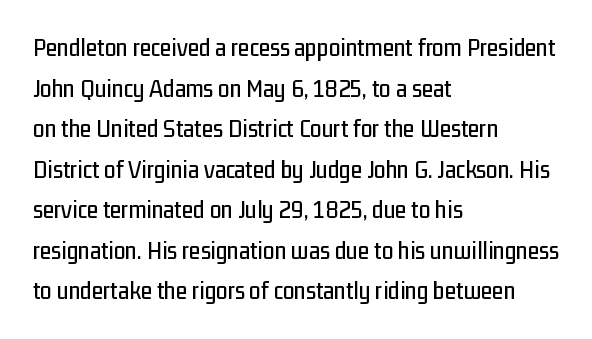
{"italic": "no", "underline": "no", "align": "left", "line_spacing": "normal", "line_spacing_ratio": 1.56, "letter_spacing": "normal", "letter_spacing_em": 0.0, "glyph_px": 26}
